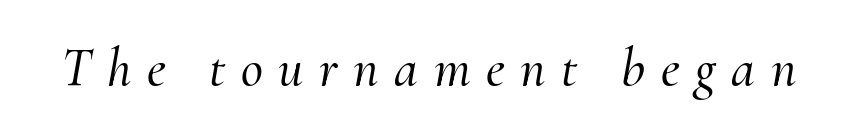
The passage shown is typeset with a serif family. Each word looks stretched out because of the extra space between its letters. When letters slant like this, we call the style italic. Proportional: the letters do not fall into vertical columns.
